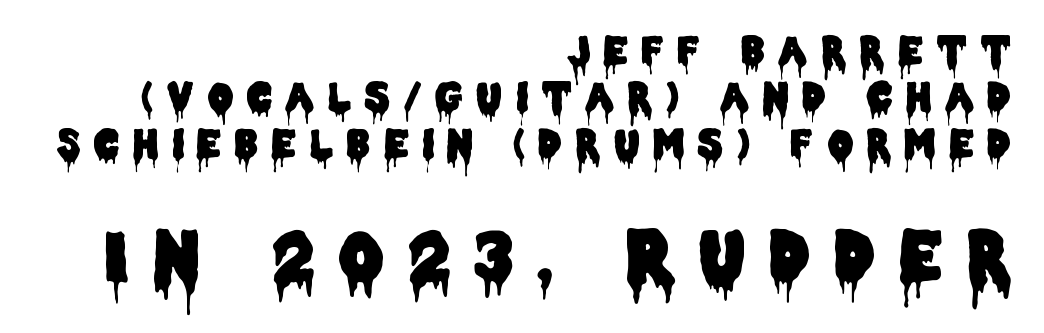
Q: Is the text italic (slanted)? A: No, it is upright.
Q: Is the typeface a serif or a sans-serif typeface? A: Sans-serif.
Q: Is the text underlined? A: No.
Q: How is the paragraph aligned? A: Right-aligned.
Q: Is the spacing between letters normal or unusually wide? A: Unusually wide.
Q: Which block of text is set in a larger size, the first (top) or the second (bottom)? A: The second (bottom) one.
Q: Width (condensed, normal, or wide)? A: Condensed.
Q: Stroke contrast? A: Low.
Q: x-height? A: Large.
Q: Monospaced? A: No.
